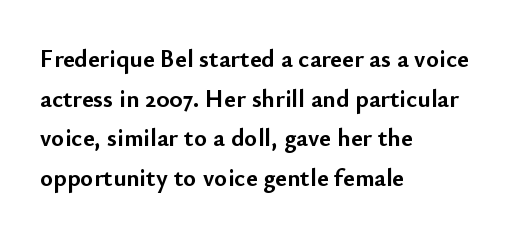
Q: Is the text bold? A: Yes.
Q: Is the text italic (slanted)? A: No, it is upright.
Q: Is the text underlined? A: No.
Q: How is the paragraph aligned? A: Left-aligned.
Q: Is the spacing between letters normal or unusually wide? A: Normal.
Q: Is the spacing between lines tight, normal or loose? A: Normal.
